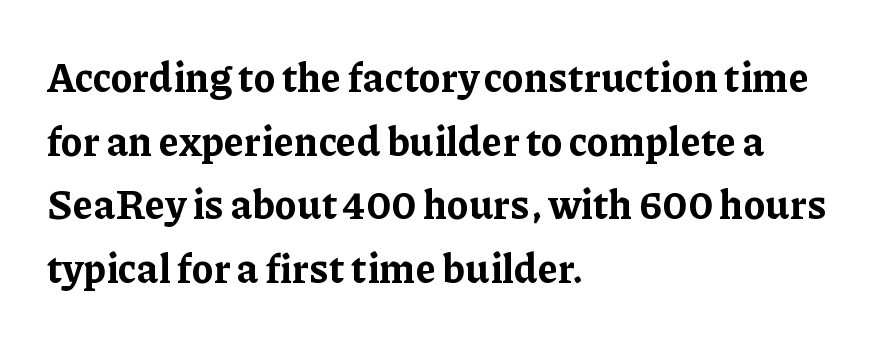
{"serif": "yes", "italic": "no", "bold": "yes", "weight": "bold", "width": "normal", "stroke_contrast": "low", "x_height": "medium", "monospaced": "no", "underline": "no", "align": "left", "line_spacing": "normal", "line_spacing_ratio": 1.59, "letter_spacing": "normal", "letter_spacing_em": 0.0, "glyph_px": 40}
